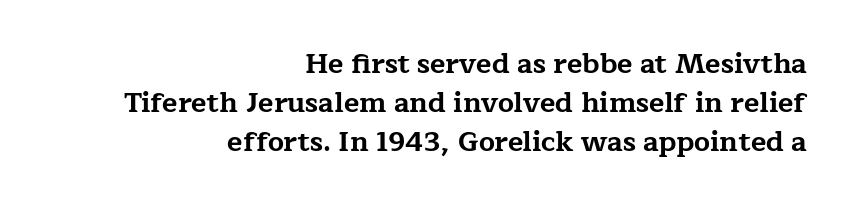
Posture: straight, roman, zero tilt. The type family on display is of the serif kind. Horizontal bands of white between lines are of average thickness. The passage shown is typed in a proportional face where columns would drift. Visually the block forms a straight wall on the right and a jagged coastline on the left. Characters follow at the spacing the type designer built in.
